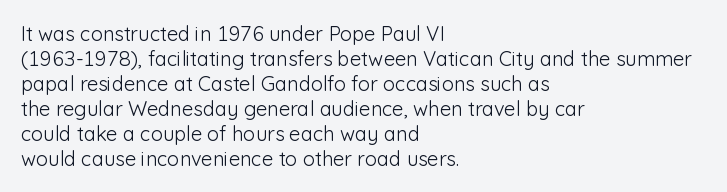
{"italic": "no", "bold": "no", "underline": "no", "align": "left", "line_spacing": "normal", "line_spacing_ratio": 1.25, "letter_spacing": "normal", "letter_spacing_em": 0.0, "glyph_px": 20}
